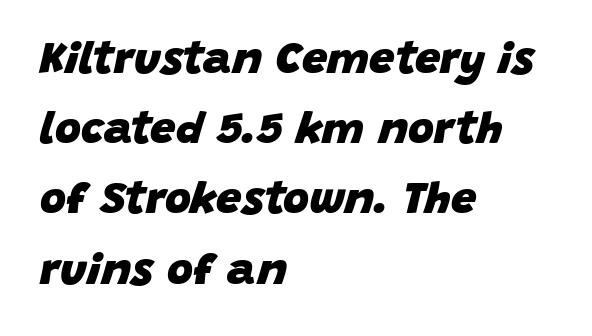
Spacing verdict: proportional, widths tailored to each character. The tracking reads as untouched default to a designer's eye. Just letters on the line, the space beneath them empty. Notice how descenders clear the ascenders below comfortably — that's standard leading.
